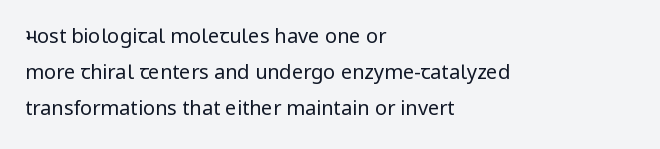
{"italic": "no", "bold": "no", "underline": "no", "align": "left", "line_spacing_ratio": 1.79, "letter_spacing": "normal", "letter_spacing_em": 0.0, "glyph_px": 20}
